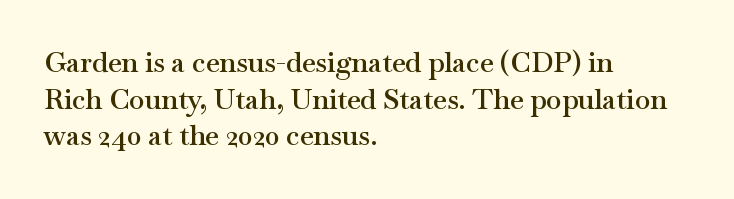
The typography opts for an upright posture over an oblique one. The lines sit at an ordinary, default distance from one another. Small tapered or slab feet sit at the stroke ends, so this counts as serif. Heft: intermediate — a semibold. Here the glyphs are tracked normally, forming tight word shapes. Note the varied advance widths — an 'i' is clearly narrower than an 'm'.
